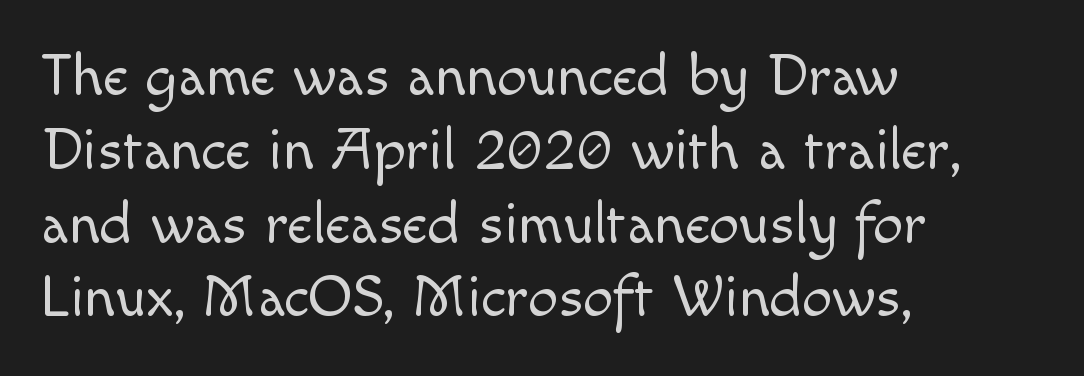
Q: Is the text bold? A: No.
Q: Is the text italic (slanted)? A: No, it is upright.
Q: Is the typeface a serif or a sans-serif typeface? A: Sans-serif.
Q: Is the text underlined? A: No.
Q: How is the paragraph aligned? A: Left-aligned.
Q: Is the spacing between letters normal or unusually wide? A: Normal.
Q: Width (condensed, normal, or wide)? A: Normal.
Q: x-height? A: Small.
Q: Monospaced? A: No.
